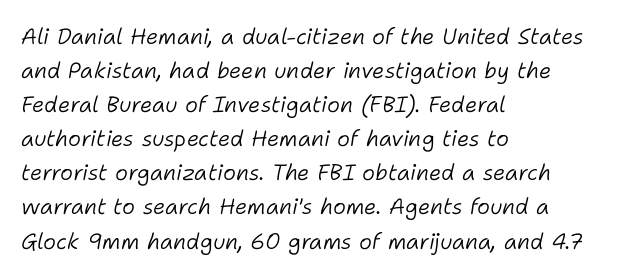
The image shows 22 px text type, italic (leaning right); set left-aligned, normal line spacing (1.55x), normal letter spacing, not underlined.
